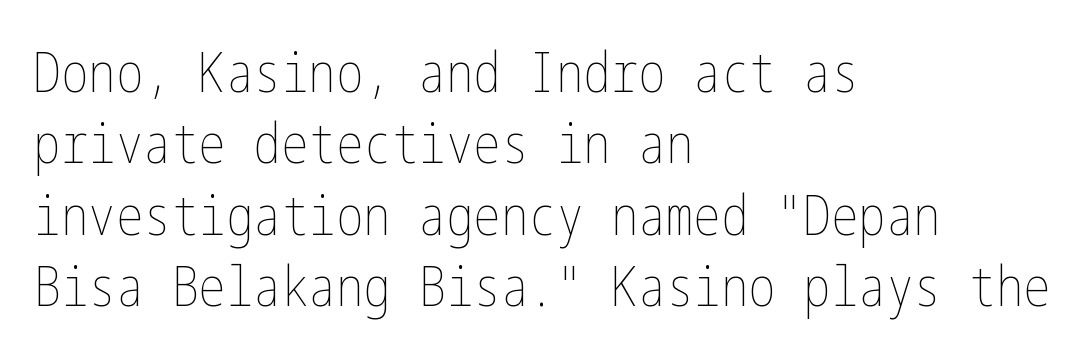
Q: Is the text bold? A: No.
Q: Is the text italic (slanted)? A: No, it is upright.
Q: Is the text underlined? A: No.
Q: How is the paragraph aligned? A: Left-aligned.
Q: Is the spacing between letters normal or unusually wide? A: Normal.
Q: Is the spacing between lines tight, normal or loose? A: Normal.
Q: Width (condensed, normal, or wide)? A: Condensed.
Q: Stroke contrast? A: Low.
Q: x-height? A: Medium.
